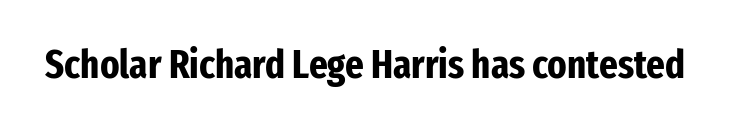
Q: Is the text bold? A: Yes.
Q: Is the text italic (slanted)? A: No, it is upright.
Q: Is the typeface a serif or a sans-serif typeface? A: Sans-serif.
Q: Is the text underlined? A: No.
Q: Is the spacing between letters normal or unusually wide? A: Normal.
Q: Width (condensed, normal, or wide)? A: Condensed.
Q: Stroke contrast? A: Low.
Q: x-height? A: Medium.
Q: Monospaced? A: No.
